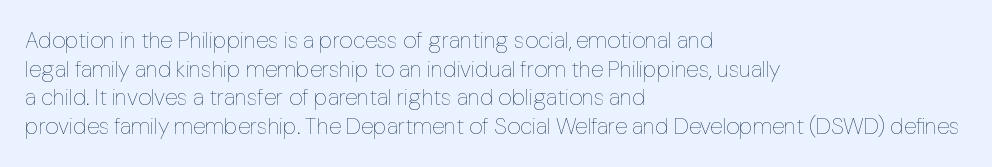
Beneath every word, the page is bare. On a weight scale, this lands at 450 or below. Look at the tracking — it's just the regular setting, nothing added. The typesetter chose a ragged-right arrangement here. Upright lettering throughout.
